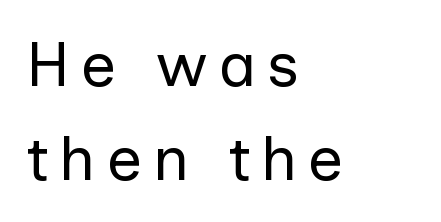
{"serif": "no", "italic": "no", "bold": "no", "weight": "regular", "width": "normal", "stroke_contrast": "low", "x_height": "medium", "monospaced": "no", "underline": "no", "align": "left", "line_spacing": "normal", "line_spacing_ratio": 1.49, "glyph_px": 63}
